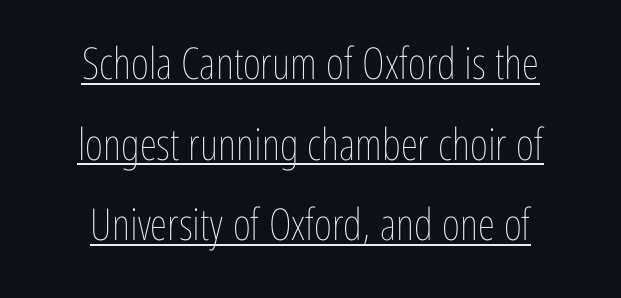
{"italic": "no", "bold": "no", "weight": "thin", "width": "condensed", "stroke_contrast": "low", "x_height": "medium", "monospaced": "no", "underline": "yes", "align": "center", "line_spacing_ratio": 1.83, "letter_spacing": "normal", "letter_spacing_em": 0.0, "glyph_px": 44}
